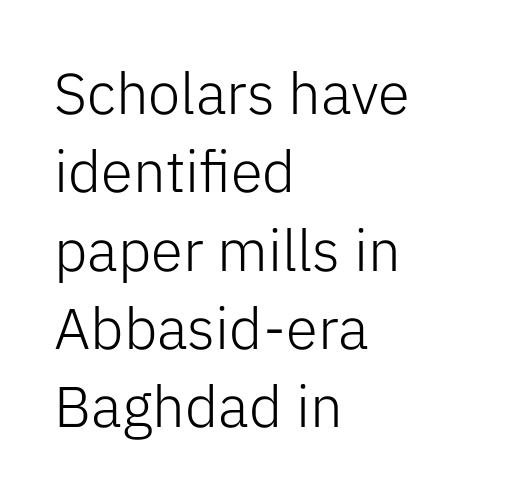
{"serif": "no", "italic": "no", "bold": "no", "weight": "light", "width": "normal", "stroke_contrast": "low", "x_height": "medium", "monospaced": "no", "underline": "no", "align": "left", "line_spacing": "normal", "line_spacing_ratio": 1.35, "letter_spacing": "normal", "letter_spacing_em": 0.0, "glyph_px": 58}
